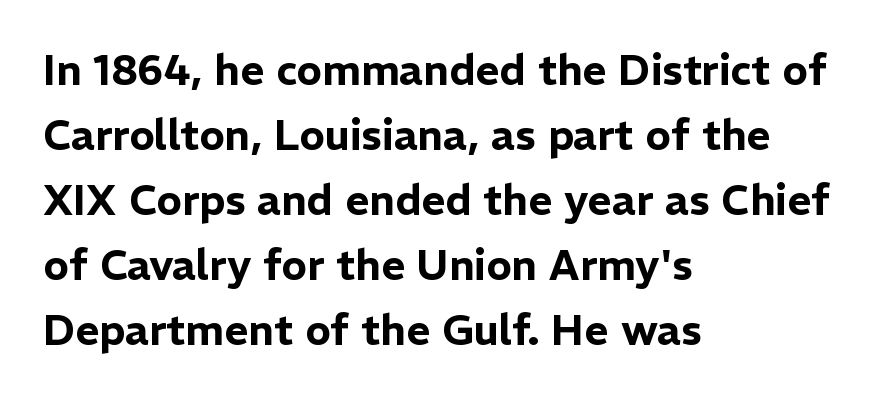
Q: Is the text italic (slanted)? A: No, it is upright.
Q: Is the typeface a serif or a sans-serif typeface? A: Sans-serif.
Q: Is the text underlined? A: No.
Q: How is the paragraph aligned? A: Left-aligned.
Q: Is the spacing between letters normal or unusually wide? A: Normal.
Q: Is the spacing between lines tight, normal or loose? A: Normal.
Q: Width (condensed, normal, or wide)? A: Normal.
Q: Stroke contrast? A: Low.
Q: x-height? A: Medium.
Q: Monospaced? A: No.
